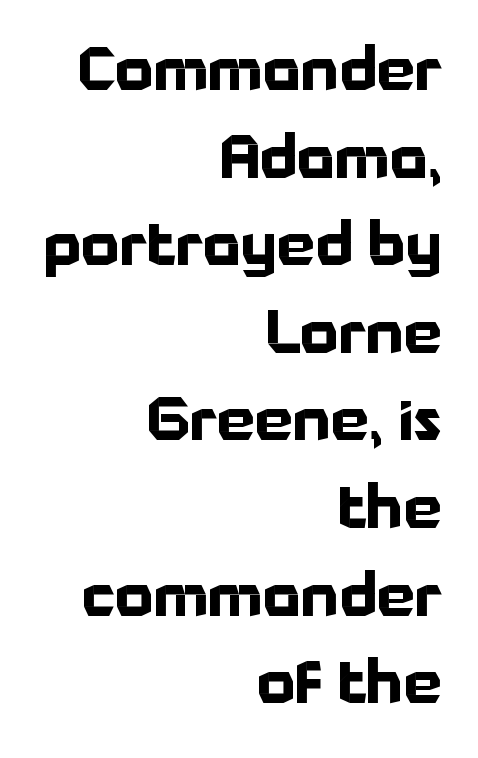
The image shows 60 px bold sans-serif type, upright; set right-aligned, normal line spacing (1.46x), normal letter spacing, not underlined; low stroke contrast and a medium x-height.
